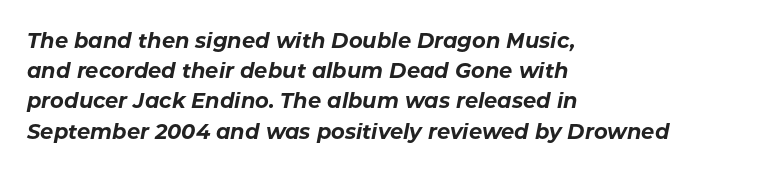
Slanted lettering throughout. Caption: standard tracking, unaltered. Normally led — the rows are evenly, conventionally spaced. The rendering uses a bold face; every stroke is thick and dark. Letters rest on an invisible, unmarked baseline.
